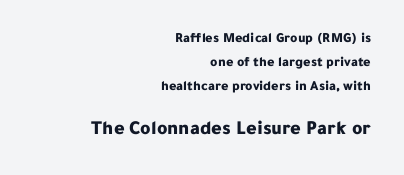
Q: Is the text bold? A: Yes.
Q: Is the text italic (slanted)? A: No, it is upright.
Q: Is the text underlined? A: No.
Q: How is the paragraph aligned? A: Right-aligned.
Q: Is the spacing between letters normal or unusually wide? A: Normal.
Q: Which block of text is set in a larger size, the first (top) or the second (bottom)? A: The second (bottom) one.
